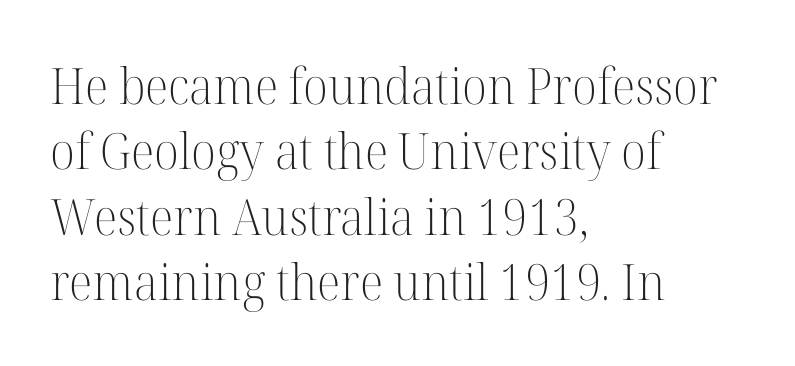
Q: Is the text bold? A: No.
Q: Is the text italic (slanted)? A: No, it is upright.
Q: Is the typeface a serif or a sans-serif typeface? A: Serif.
Q: Is the text underlined? A: No.
Q: How is the paragraph aligned? A: Left-aligned.
Q: Is the spacing between letters normal or unusually wide? A: Normal.
Q: Is the spacing between lines tight, normal or loose? A: Normal.
Q: Width (condensed, normal, or wide)? A: Normal.
Q: Stroke contrast? A: High.
Q: x-height? A: Medium.
Q: Monospaced? A: No.
